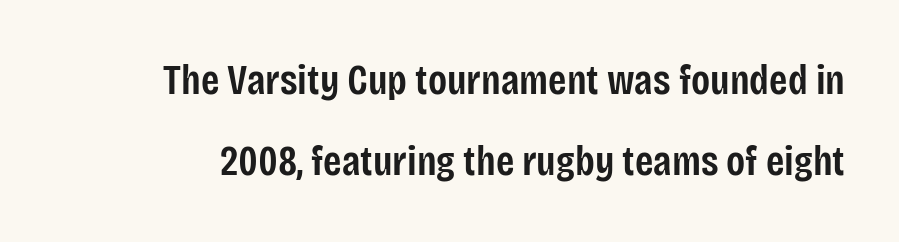
Q: Is the text bold? A: Semi-bold.
Q: Is the text italic (slanted)? A: No, it is upright.
Q: Is the typeface a serif or a sans-serif typeface? A: Sans-serif.
Q: Is the text underlined? A: No.
Q: Is the spacing between letters normal or unusually wide? A: Normal.
Q: Is the spacing between lines tight, normal or loose? A: Loose.
Q: Width (condensed, normal, or wide)? A: Condensed.
Q: Stroke contrast? A: Low.
Q: x-height? A: Large.
Q: Monospaced? A: No.
